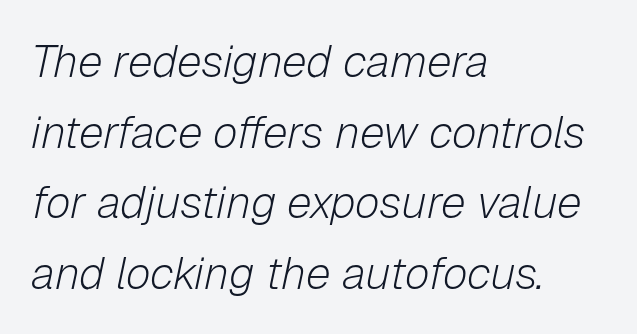
Q: Is the text bold? A: No.
Q: Is the text italic (slanted)? A: Yes, it leans right by about 12 degrees.
Q: Is the text underlined? A: No.
Q: How is the paragraph aligned? A: Left-aligned.
Q: Is the spacing between letters normal or unusually wide? A: Normal.
Q: Is the spacing between lines tight, normal or loose? A: Normal.
Q: Width (condensed, normal, or wide)? A: Normal.
Q: Stroke contrast? A: Low.
Q: x-height? A: Medium.
Q: Monospaced? A: No.
